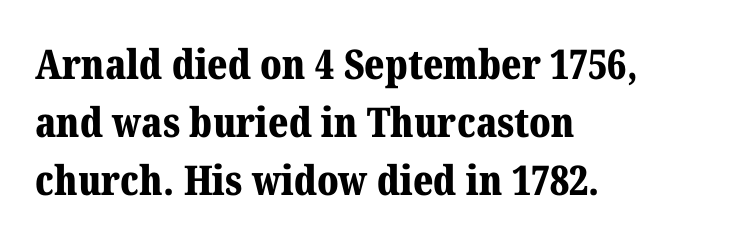
Q: Is the text bold? A: Yes.
Q: Is the text italic (slanted)? A: No, it is upright.
Q: Is the typeface a serif or a sans-serif typeface? A: Serif.
Q: Is the text underlined? A: No.
Q: How is the paragraph aligned? A: Left-aligned.
Q: Is the spacing between letters normal or unusually wide? A: Normal.
Q: Is the spacing between lines tight, normal or loose? A: Normal.
Q: Width (condensed, normal, or wide)? A: Normal.
Q: Stroke contrast? A: Medium.
Q: x-height? A: Medium.
Q: Monospaced? A: No.
